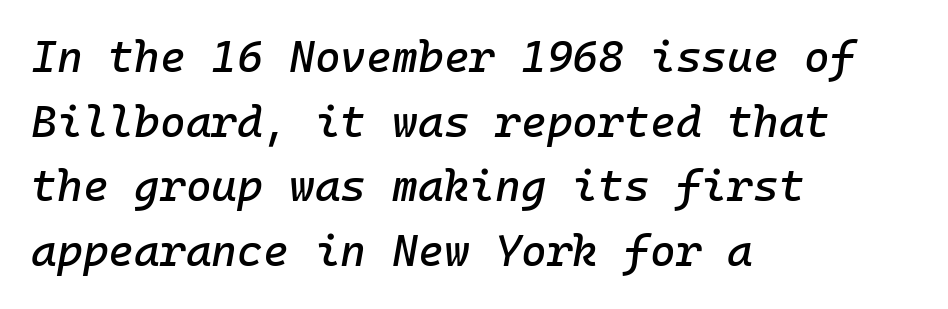
{"italic": "yes", "lean": "right", "slant_degrees": 10, "width": "normal", "stroke_contrast": "low", "x_height": "medium", "monospaced": "yes", "underline": "no", "align": "left", "line_spacing": "normal", "line_spacing_ratio": 1.47, "letter_spacing": "normal", "letter_spacing_em": 0.0, "glyph_px": 44}
